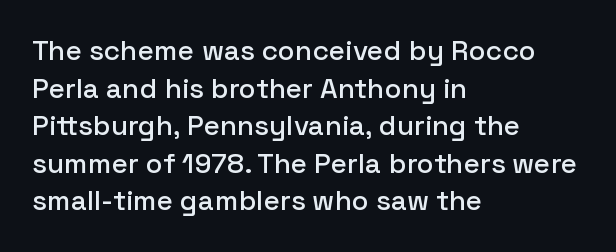
The image shows 28 px sans-serif type, upright; set left-aligned, normal line spacing (1.34x), normal letter spacing, not underlined; low stroke contrast and a medium x-height.
